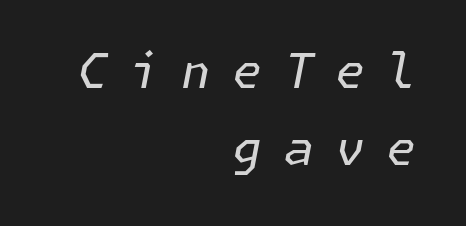
The image shows 48 px regular-weight type, italic (leaning right); set right-aligned, normal line spacing (1.6x), unusually wide letter spacing (+0.45 em), not underlined; low stroke contrast and a medium x-height.
